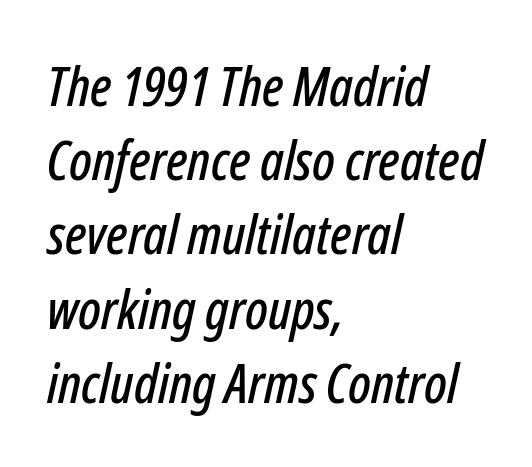
{"italic": "yes", "lean": "right", "slant_degrees": 12, "width": "condensed", "stroke_contrast": "low", "x_height": "medium", "monospaced": "no", "underline": "no", "align": "left", "line_spacing": "normal", "line_spacing_ratio": 1.35, "letter_spacing": "normal", "letter_spacing_em": 0.0, "glyph_px": 55}
